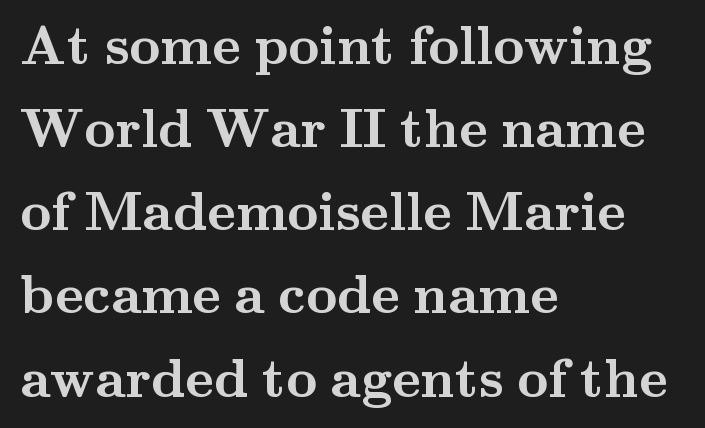
{"serif": "yes", "italic": "no", "bold": "yes", "weight": "semibold", "width": "wide", "stroke_contrast": "medium", "x_height": "small", "monospaced": "no", "underline": "no", "align": "left", "line_spacing": "normal", "line_spacing_ratio": 1.54, "letter_spacing": "normal", "letter_spacing_em": 0.0, "glyph_px": 54}
